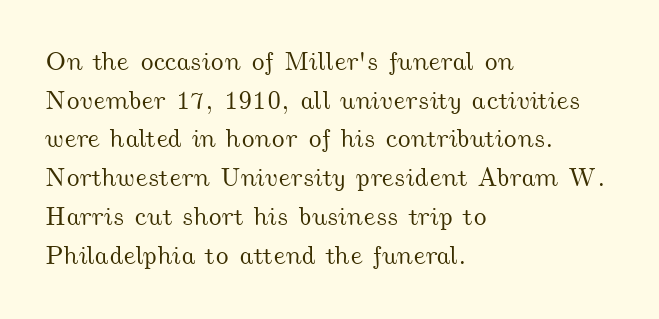
The image shows 26 px text type; set left-aligned, normal line spacing (1.49x), normal letter spacing, not underlined.
